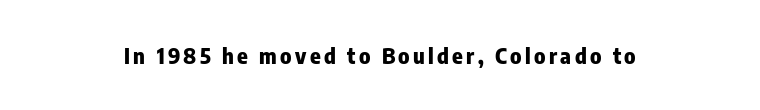
Weight check: bold — yes, fully. Rule under the text: the space is simply empty. Quick note: not italic, upright.
